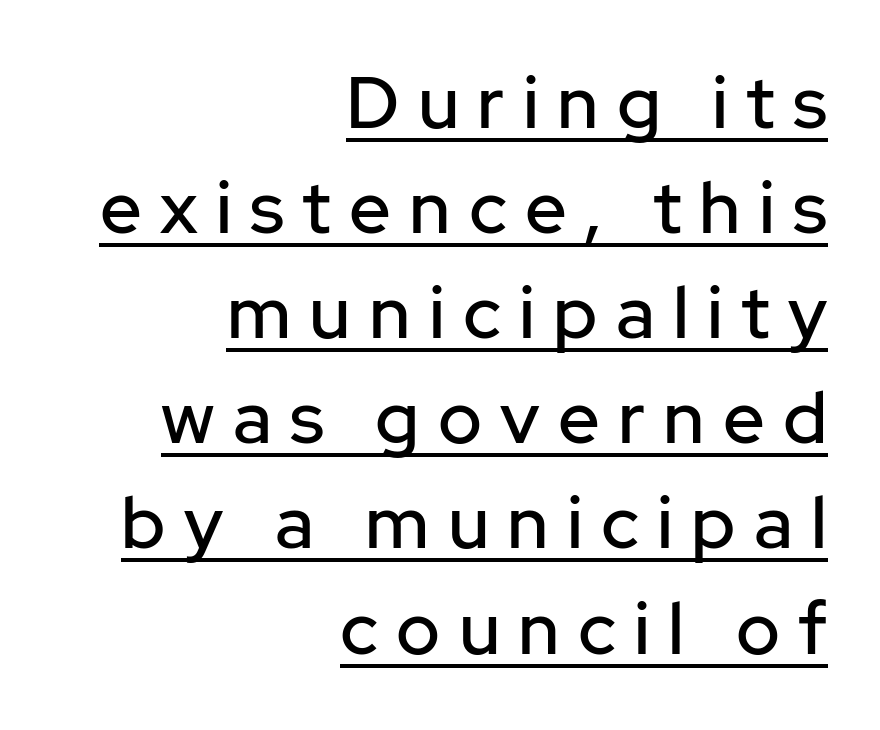
{"serif": "no", "italic": "no", "width": "normal", "stroke_contrast": "low", "x_height": "medium", "monospaced": "no", "underline": "yes", "align": "right", "line_spacing": "normal", "line_spacing_ratio": 1.44, "letter_spacing": "wide", "letter_spacing_em": 0.25, "glyph_px": 73}
